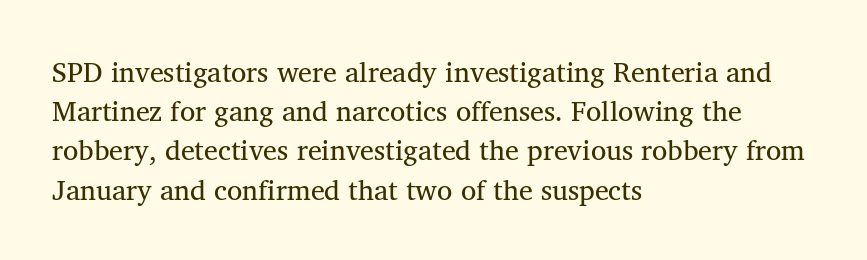
{"serif": "yes", "italic": "no", "bold": "no", "weight": "regular", "width": "normal", "stroke_contrast": "medium", "x_height": "medium", "monospaced": "no", "underline": "no", "align": "left", "line_spacing": "normal", "line_spacing_ratio": 1.4, "letter_spacing": "normal", "letter_spacing_em": 0.0, "glyph_px": 28}
